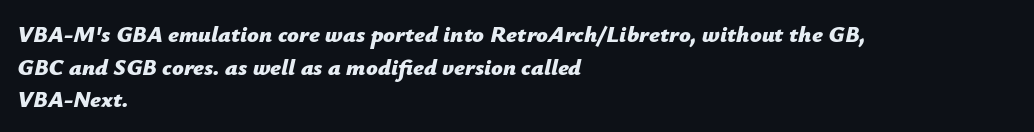
The image shows 23 px bold type, italic (leaning right); set left-aligned, normal line spacing (1.42x), normal letter spacing, not underlined.
